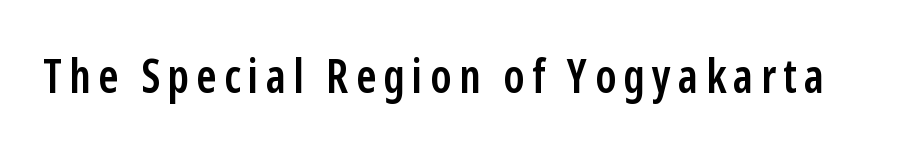
The image shows 46 px semibold, condensed sans-serif type, upright; set not underlined; low stroke contrast and a medium x-height.
